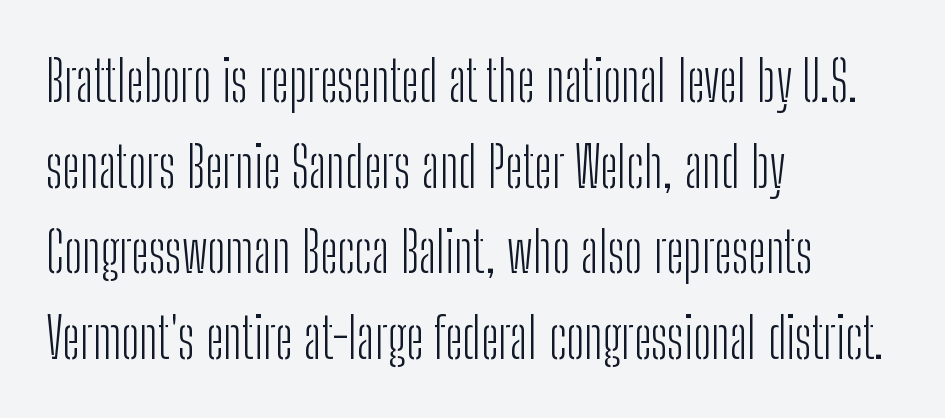
{"serif": "no", "italic": "no", "bold": "no", "weight": "light", "width": "condensed", "stroke_contrast": "low", "x_height": "medium", "monospaced": "no", "underline": "no", "align": "left", "line_spacing": "normal", "line_spacing_ratio": 1.53, "letter_spacing": "normal", "letter_spacing_em": 0.0, "glyph_px": 56}
